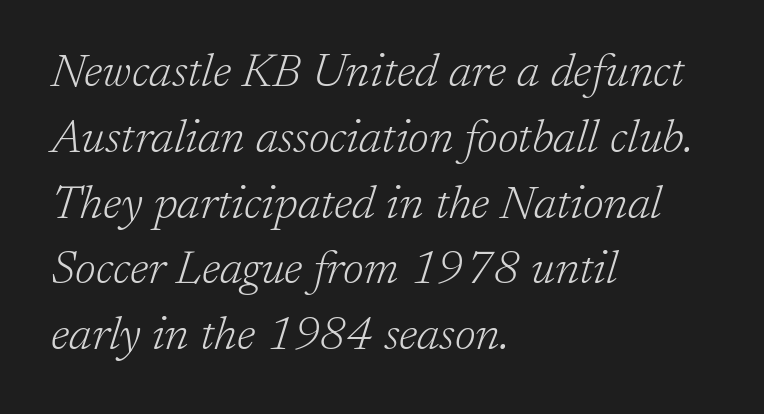
{"serif": "yes", "italic": "yes", "lean": "right", "slant_degrees": 17, "bold": "no", "weight": "light", "width": "normal", "stroke_contrast": "low", "x_height": "medium", "monospaced": "no", "underline": "no", "align": "left", "line_spacing": "normal", "line_spacing_ratio": 1.4, "letter_spacing": "normal", "letter_spacing_em": 0.0, "glyph_px": 47}
